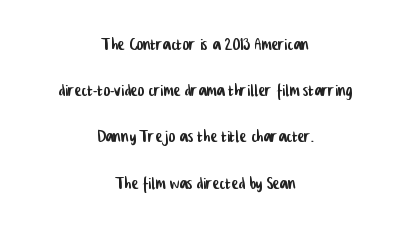
The image shows 21 px text type; set centered, loose line spacing (2.2x), normal letter spacing, not underlined.
